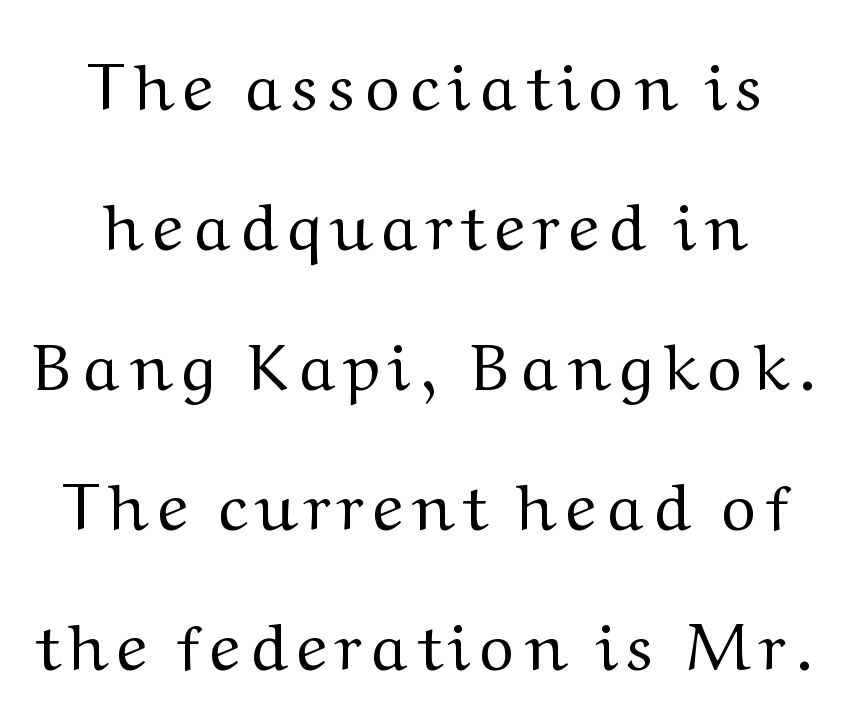
The passage shown is not underscored anywhere. Spacing verdict: proportional, widths tailored to each character. Old-style or modern, the face here clearly has serifs. Do the letters lean? They stand straight.
